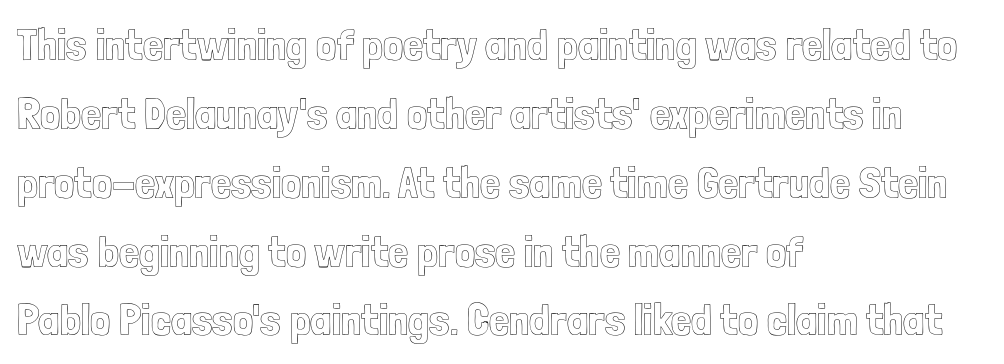
Q: Is the text italic (slanted)? A: No, it is upright.
Q: Is the text underlined? A: No.
Q: How is the paragraph aligned? A: Left-aligned.
Q: Is the spacing between letters normal or unusually wide? A: Normal.
Q: Is the spacing between lines tight, normal or loose? A: Normal.
Q: Width (condensed, normal, or wide)? A: Condensed.
Q: x-height? A: Medium.
Q: Monospaced? A: No.
